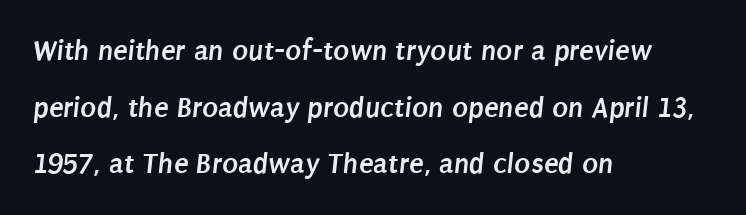
{"serif": "no", "bold": "yes", "weight": "semibold", "width": "condensed", "stroke_contrast": "low", "x_height": "large", "monospaced": "no", "underline": "no", "align": "left", "line_spacing_ratio": 1.89, "letter_spacing": "normal", "letter_spacing_em": 0.0, "glyph_px": 30}
